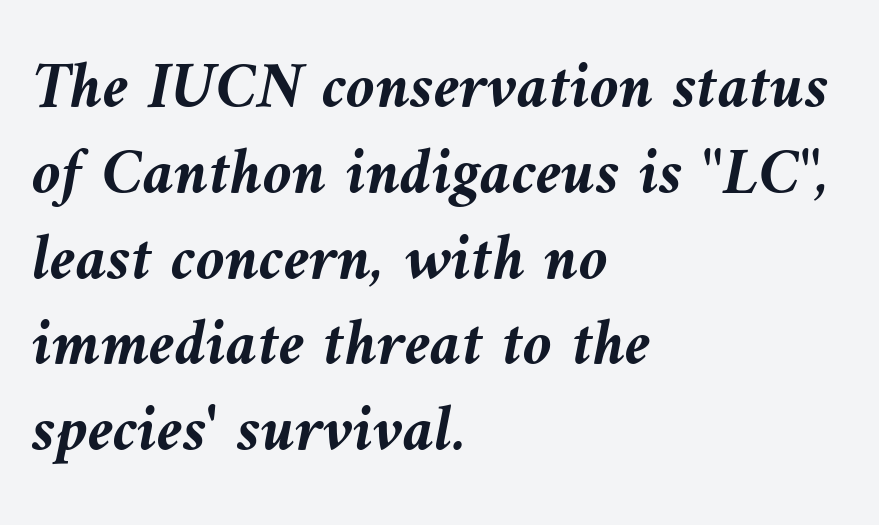
The image shows 66 px semibold type, italic (leaning left); set left-aligned, normal line spacing (1.3x), normal letter spacing, not underlined; medium stroke contrast and a medium x-height.
